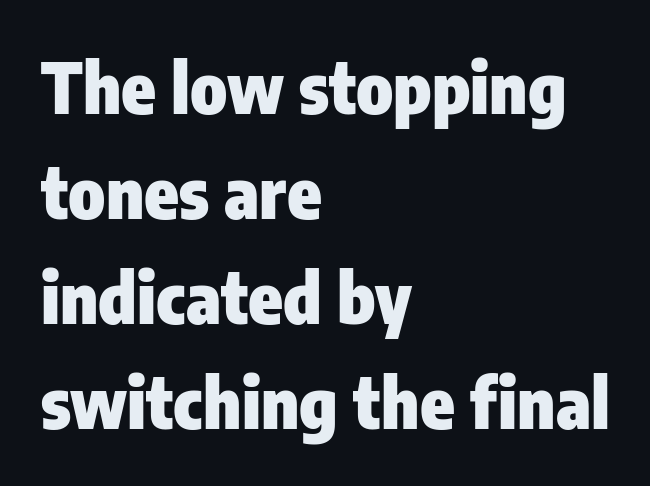
The image shows 70 px heavy, condensed sans-serif type, upright; set left-aligned, normal line spacing (1.5x), normal letter spacing, not underlined; low stroke contrast and a medium x-height.
